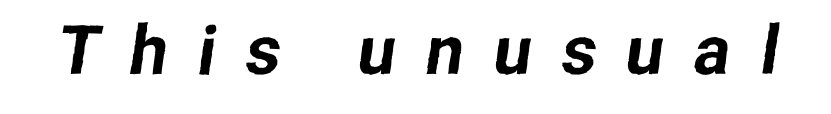
The image shows 68 px sans-serif type; set unusually wide letter spacing (+0.44 em), not underlined; low stroke contrast and a medium x-height.
